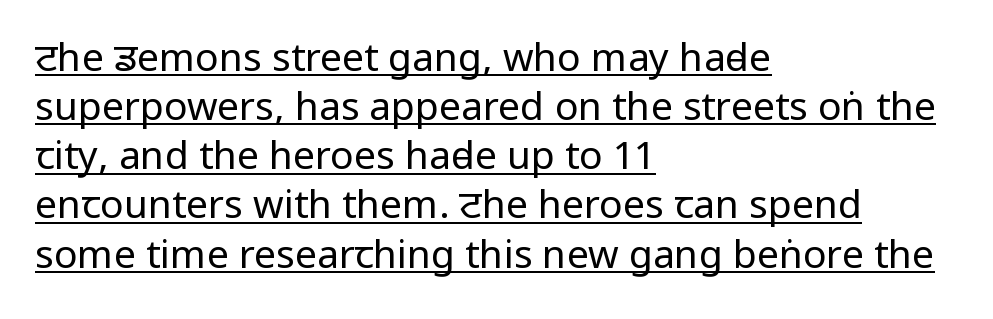
Q: Is the text bold? A: No.
Q: Is the text italic (slanted)? A: No, it is upright.
Q: Is the typeface a serif or a sans-serif typeface? A: Sans-serif.
Q: Is the text underlined? A: Yes.
Q: How is the paragraph aligned? A: Left-aligned.
Q: Is the spacing between letters normal or unusually wide? A: Normal.
Q: Is the spacing between lines tight, normal or loose? A: Normal.
Q: Width (condensed, normal, or wide)? A: Condensed.
Q: Stroke contrast? A: Low.
Q: x-height? A: Large.
Q: Monospaced? A: No.
